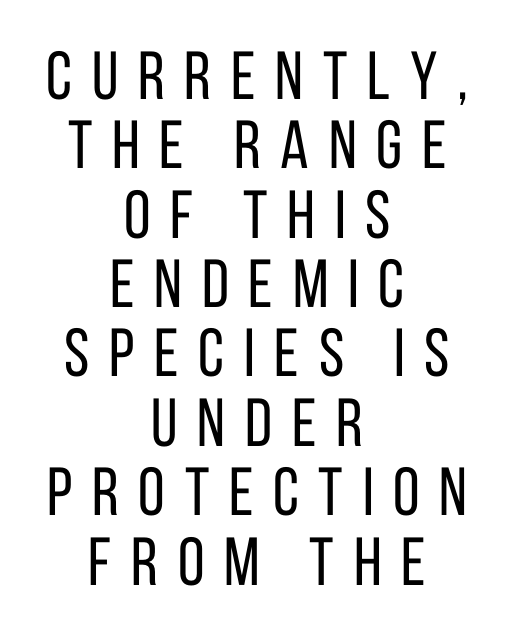
Underline: absent. The font's upright variant was chosen for this text. The characters display no serif detailing; their extremities are plain. The rendering uses natural spacing where letterforms have individual widths. Compared with a typical body face, this is equally light or lighter still.
